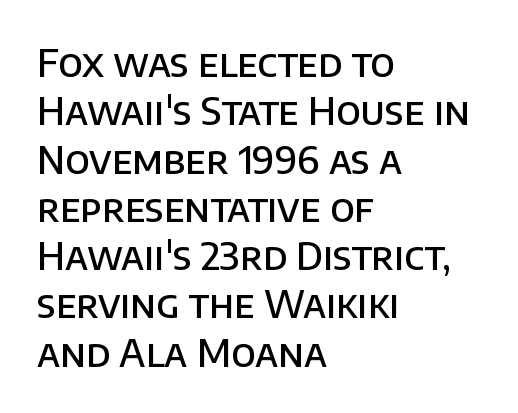
Q: Is the text bold? A: Semi-bold.
Q: Is the text italic (slanted)? A: No, it is upright.
Q: Is the typeface a serif or a sans-serif typeface? A: Sans-serif.
Q: Is the text underlined? A: No.
Q: How is the paragraph aligned? A: Left-aligned.
Q: Is the spacing between letters normal or unusually wide? A: Normal.
Q: Is the spacing between lines tight, normal or loose? A: Normal.
Q: Width (condensed, normal, or wide)? A: Normal.
Q: Stroke contrast? A: Low.
Q: x-height? A: Large.
Q: Monospaced? A: No.
